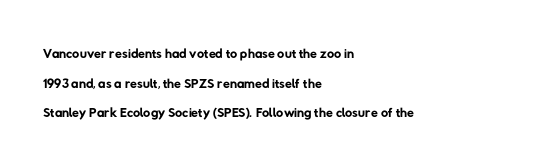
The image shows 20 px text type; set left-aligned, normal line spacing (1.48x), normal letter spacing, not underlined.
